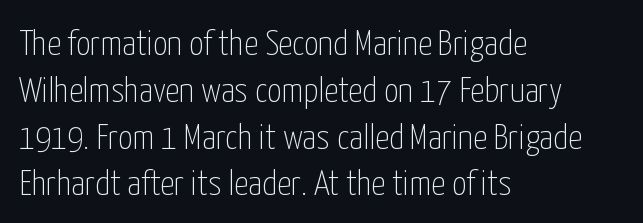
Q: Is the text bold? A: No.
Q: Is the text italic (slanted)? A: No, it is upright.
Q: Is the typeface a serif or a sans-serif typeface? A: Sans-serif.
Q: Is the text underlined? A: No.
Q: How is the paragraph aligned? A: Left-aligned.
Q: Is the spacing between letters normal or unusually wide? A: Normal.
Q: Is the spacing between lines tight, normal or loose? A: Normal.
Q: Width (condensed, normal, or wide)? A: Condensed.
Q: Stroke contrast? A: Low.
Q: x-height? A: Medium.
Q: Monospaced? A: No.
